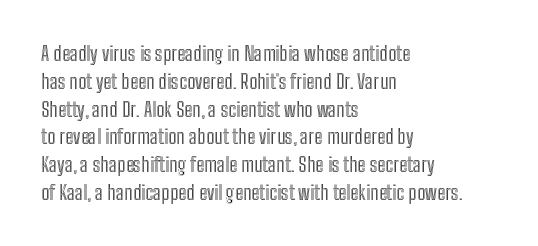
{"italic": "no", "underline": "no", "align": "left", "line_spacing": "normal", "line_spacing_ratio": 1.39, "letter_spacing": "normal", "letter_spacing_em": 0.0, "glyph_px": 20}
